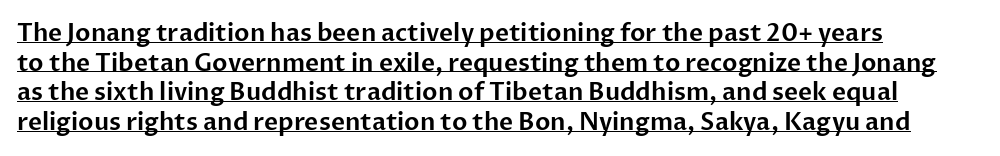
Posture: vertical. Quick note: underline on. The passage shown has conventional tracking throughout. Layout note: lines flush left.
